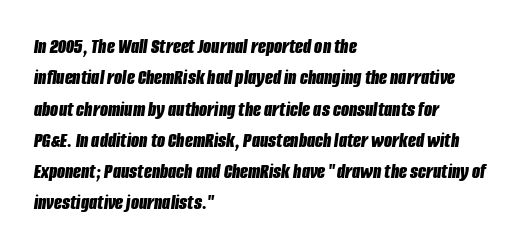
The image shows 21 px bold type, italic (leaning right); set left-aligned, normal line spacing (1.49x), normal letter spacing, not underlined.
